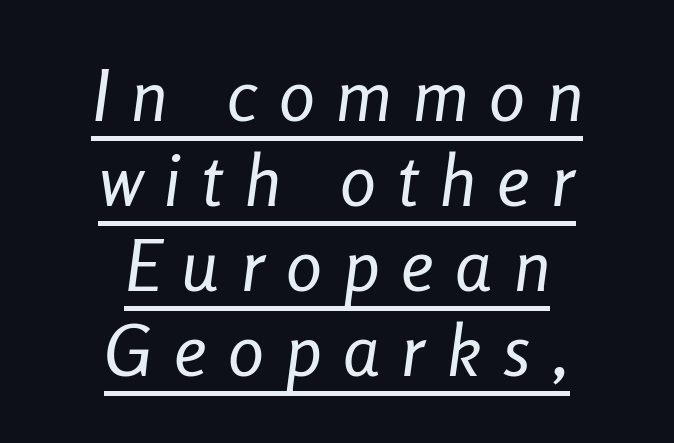
{"italic": "yes", "lean": "right", "slant_degrees": 8, "bold": "no", "weight": "regular", "width": "condensed", "stroke_contrast": "low", "x_height": "medium", "monospaced": "no", "underline": "yes", "align": "center", "line_spacing_ratio": 1.18, "letter_spacing": "wide", "letter_spacing_em": 0.3, "glyph_px": 72}
